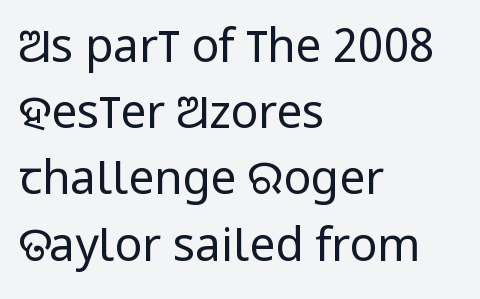
{"serif": "no", "italic": "no", "bold": "no", "weight": "regular", "width": "condensed", "stroke_contrast": "low", "x_height": "large", "monospaced": "no", "underline": "no", "align": "left", "line_spacing": "normal", "line_spacing_ratio": 1.44, "letter_spacing": "normal", "letter_spacing_em": 0.0, "glyph_px": 46}
